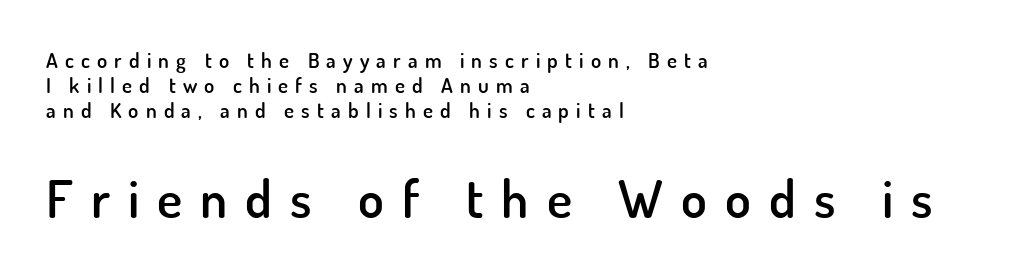
Q: Is the text bold? A: Semi-bold.
Q: Is the text italic (slanted)? A: No, it is upright.
Q: Is the typeface a serif or a sans-serif typeface? A: Sans-serif.
Q: Is the text underlined? A: No.
Q: How is the paragraph aligned? A: Left-aligned.
Q: Is the spacing between letters normal or unusually wide? A: Unusually wide.
Q: Which block of text is set in a larger size, the first (top) or the second (bottom)? A: The second (bottom) one.
Q: Width (condensed, normal, or wide)? A: Normal.
Q: Stroke contrast? A: Low.
Q: x-height? A: Small.
Q: Monospaced? A: No.
